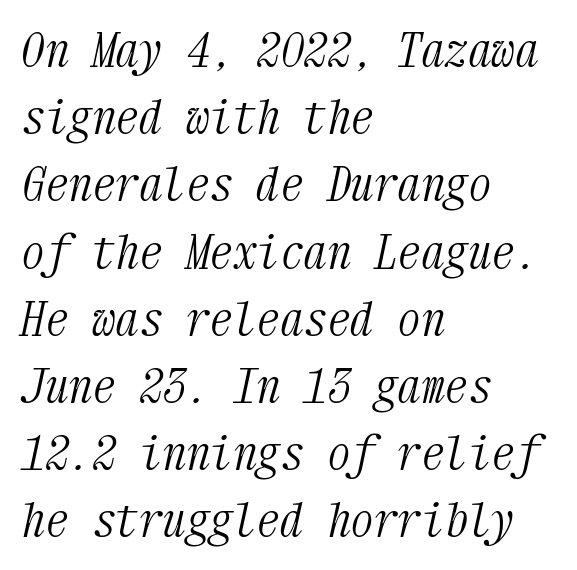
The image shows 47 px light, condensed serif type, italic (leaning right), monospaced; set left-aligned, normal line spacing (1.43x), normal letter spacing, not underlined; medium stroke contrast and a medium x-height.
